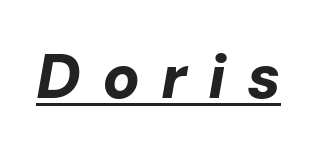
These characters rest on top of a visible drawn line. This sample has the flowing, uneven cadence of proportional lettering. Quick note: italic. Chunky letters — that's bold for sure.
